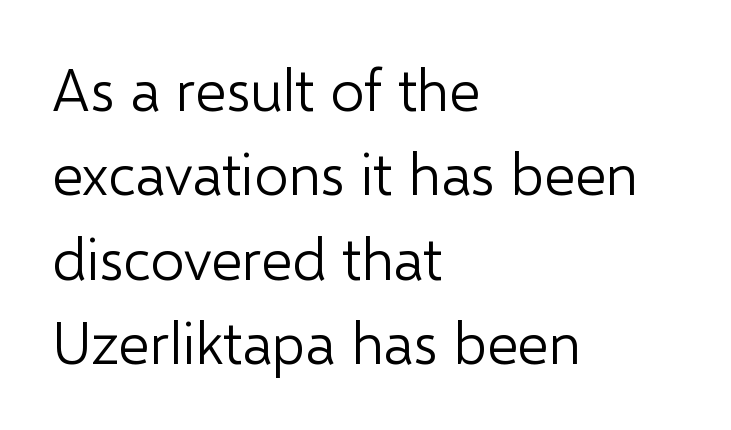
The image shows 59 px light sans-serif type, upright; set left-aligned, normal line spacing (1.43x), normal letter spacing, not underlined; low stroke contrast and a medium x-height.
